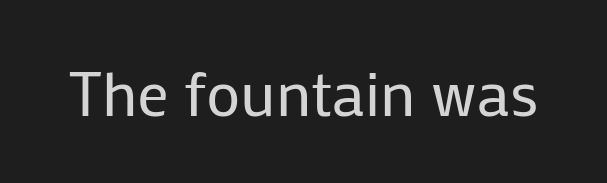
The passage shown is not bold in any degree. Honestly, the letter spacing is just normal — you wouldn't notice it. The characters display no serif detailing; their extremities are plain. Note the varied advance widths — an 'i' is clearly narrower than an 'm'. Letters rest on an invisible, unmarked baseline.
